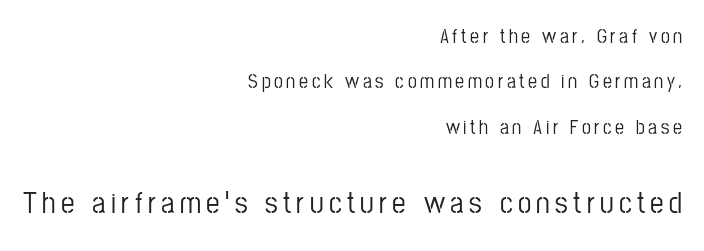
Q: Is the text italic (slanted)? A: No, it is upright.
Q: Is the typeface a serif or a sans-serif typeface? A: Sans-serif.
Q: Is the text underlined? A: No.
Q: How is the paragraph aligned? A: Right-aligned.
Q: Is the spacing between lines tight, normal or loose? A: Loose.
Q: Which block of text is set in a larger size, the first (top) or the second (bottom)? A: The second (bottom) one.
Q: Width (condensed, normal, or wide)? A: Condensed.
Q: Stroke contrast? A: Low.
Q: x-height? A: Medium.
Q: Monospaced? A: No.
